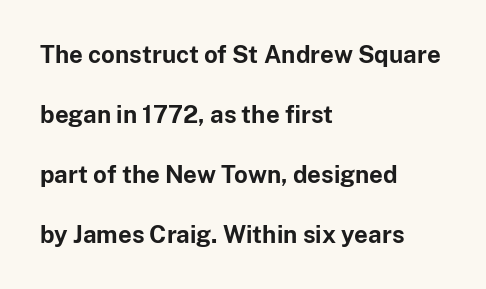
Descender tails drop into unmarked territory. Default kerning and tracking; the words read as compact shapes. Left-aligned paragraph, ragged on the right. These words are printed bold, with thick strokes throughout. This sample trades compactness for vertical openness between lines. A roman cut, with each character standing at attention.
